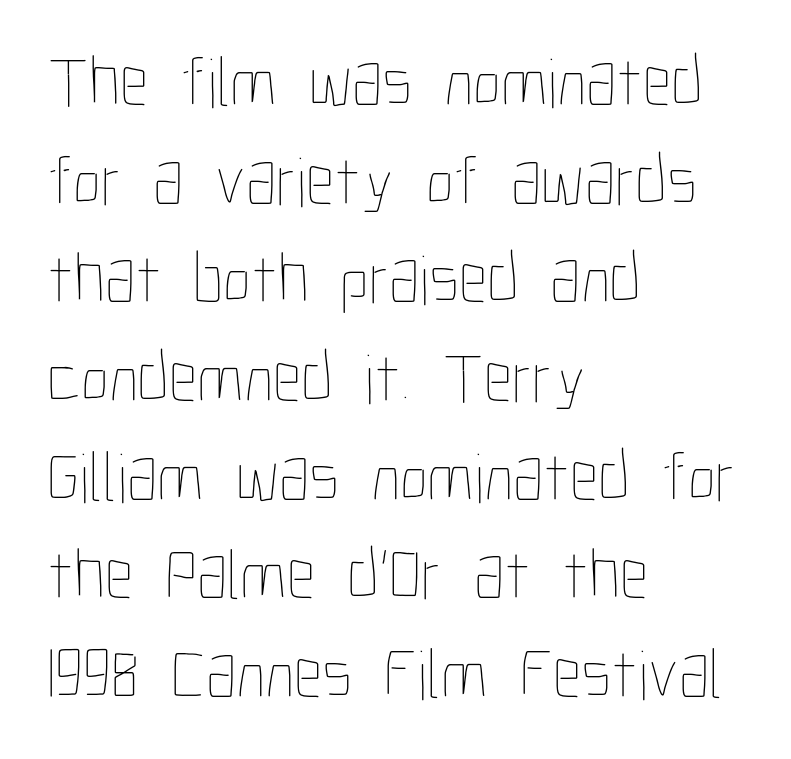
The image shows 71 px thin, condensed type, upright; set left-aligned, normal line spacing (1.39x), normal letter spacing, not underlined; low stroke contrast and a medium x-height.
